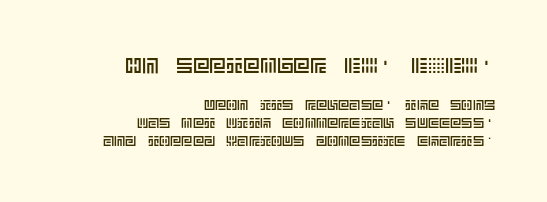
{"italic": "no", "underline": "no", "align": "right", "line_spacing": "normal", "line_spacing_ratio": 1.3, "letter_spacing": "normal", "letter_spacing_em": 0.0, "larger_block": "first", "size_ratio": 1.5, "glyph_px": 21}
